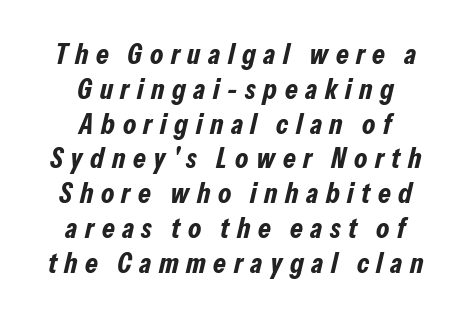
Characters are canted at an angle relative to the baseline's perpendicular. Varying glyph widths throughout — classic text-font behaviour. These lines have a slow, spaced-out rhythm from letter to letter. Descenders are the only things crossing below the line.
